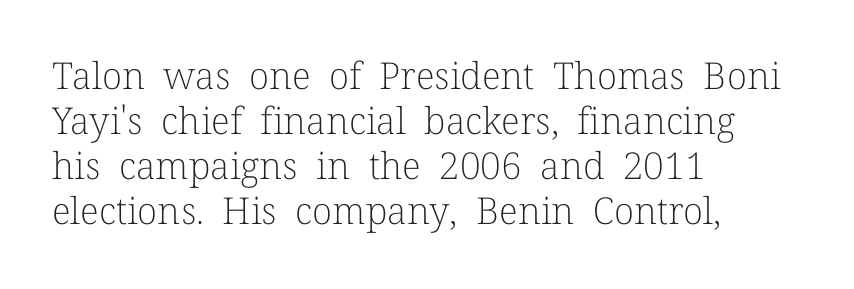
{"serif": "yes", "italic": "no", "bold": "no", "weight": "light", "width": "normal", "stroke_contrast": "low", "x_height": "medium", "monospaced": "no", "underline": "no", "align": "left", "line_spacing_ratio": 1.22, "letter_spacing": "normal", "letter_spacing_em": 0.0, "glyph_px": 37}
